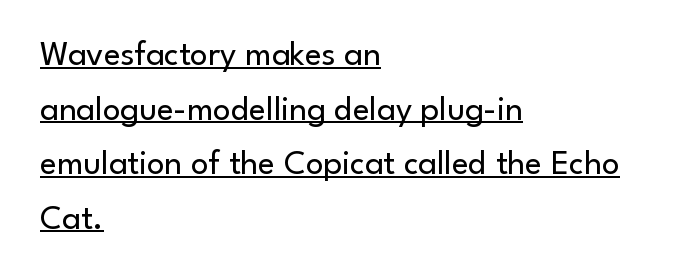
Proportional: the letters do not fall into vertical columns. Descenders here cross a horizontal rule under the line. This reads as an unemphasized weight, regular at the heaviest. To sum up the face: it is a sans, with no serifs. A typesetter would mark this as roman, not italic.
